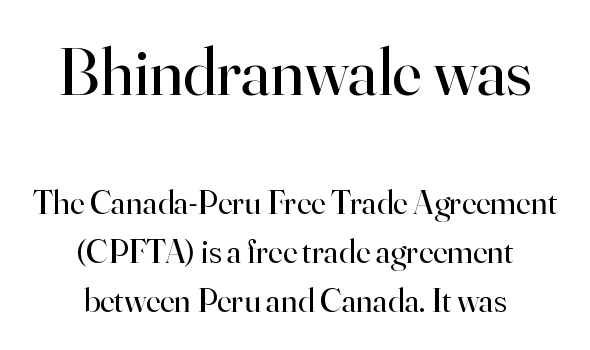
Q: Is the text bold? A: No.
Q: Is the text italic (slanted)? A: No, it is upright.
Q: Is the typeface a serif or a sans-serif typeface? A: Serif.
Q: Is the text underlined? A: No.
Q: How is the paragraph aligned? A: Centered.
Q: Is the spacing between letters normal or unusually wide? A: Normal.
Q: Is the spacing between lines tight, normal or loose? A: Normal.
Q: Which block of text is set in a larger size, the first (top) or the second (bottom)? A: The first (top) one.
Q: Width (condensed, normal, or wide)? A: Normal.
Q: Stroke contrast? A: High.
Q: x-height? A: Small.
Q: Monospaced? A: No.
